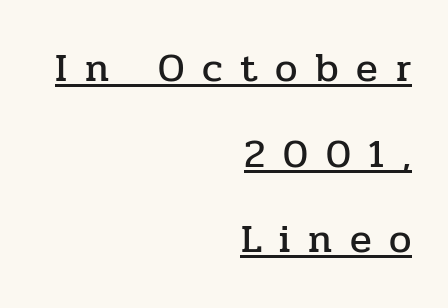
Q: Is the text italic (slanted)? A: No, it is upright.
Q: Is the typeface a serif or a sans-serif typeface? A: Serif.
Q: Is the text underlined? A: Yes.
Q: How is the paragraph aligned? A: Right-aligned.
Q: Is the spacing between letters normal or unusually wide? A: Unusually wide.
Q: Is the spacing between lines tight, normal or loose? A: Loose.
Q: Width (condensed, normal, or wide)? A: Normal.
Q: Stroke contrast? A: Low.
Q: x-height? A: Medium.
Q: Monospaced? A: No.
